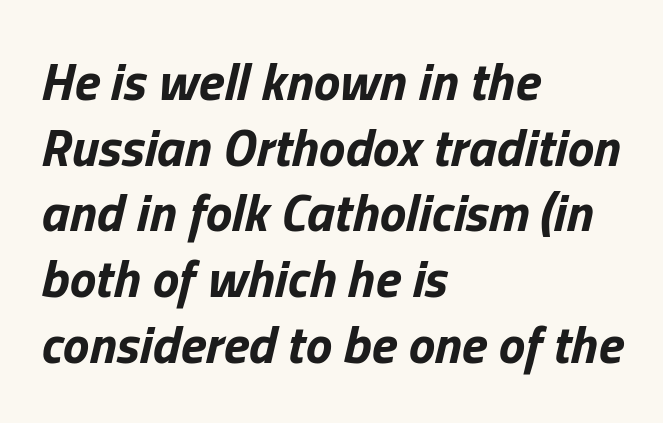
The face used here is proportionally spaced, like ordinary book or web type. The paragraph has a hard left edge and a soft right edge. The letters are slanted; this is an italic face. The letters are bold, with thick, heavy strokes. Is the letter spacing exaggerated? No — it looks like the ordinary default.
